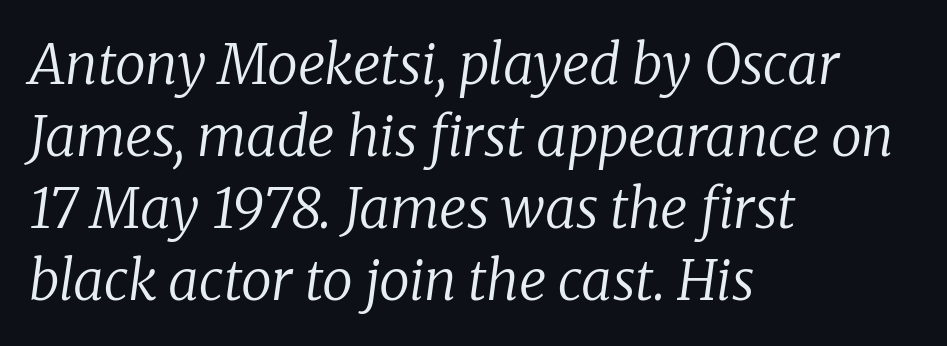
Q: Is the text bold? A: No.
Q: Is the text italic (slanted)? A: Yes, it leans right by about 8 degrees.
Q: Is the typeface a serif or a sans-serif typeface? A: Serif.
Q: Is the text underlined? A: No.
Q: How is the paragraph aligned? A: Left-aligned.
Q: Is the spacing between letters normal or unusually wide? A: Normal.
Q: Is the spacing between lines tight, normal or loose? A: Normal.
Q: Width (condensed, normal, or wide)? A: Normal.
Q: Stroke contrast? A: Low.
Q: x-height? A: Medium.
Q: Monospaced? A: No.
